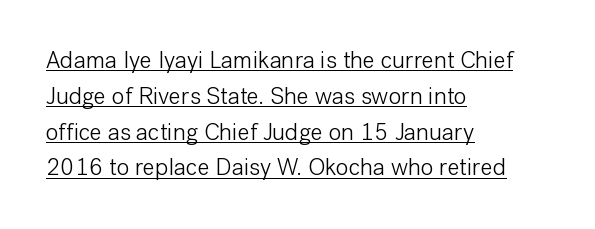
The space between consecutive lines is moderate. Typeset ragged right — the left edge is the straight one. It's the straight-up-and-down kind of type. There is no visible air inserted between adjacent glyphs.
